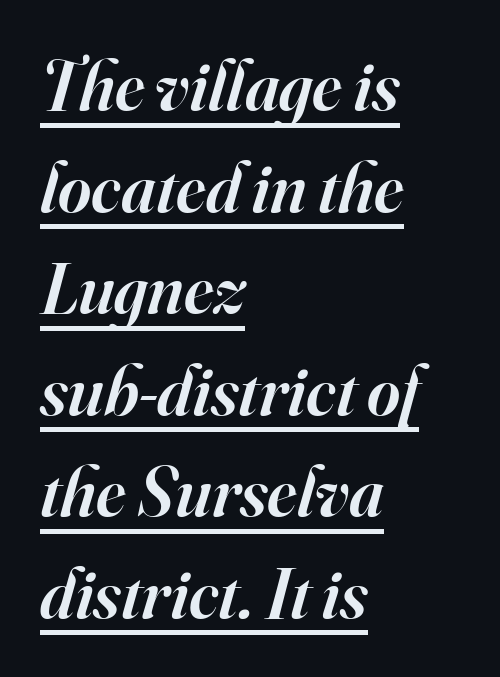
Q: Is the text bold? A: Semi-bold.
Q: Is the text italic (slanted)? A: Yes, it leans right by about 16 degrees.
Q: Is the typeface a serif or a sans-serif typeface? A: Serif.
Q: Is the text underlined? A: Yes.
Q: How is the paragraph aligned? A: Left-aligned.
Q: Is the spacing between letters normal or unusually wide? A: Normal.
Q: Is the spacing between lines tight, normal or loose? A: Normal.
Q: Width (condensed, normal, or wide)? A: Normal.
Q: Stroke contrast? A: High.
Q: x-height? A: Small.
Q: Monospaced? A: No.
